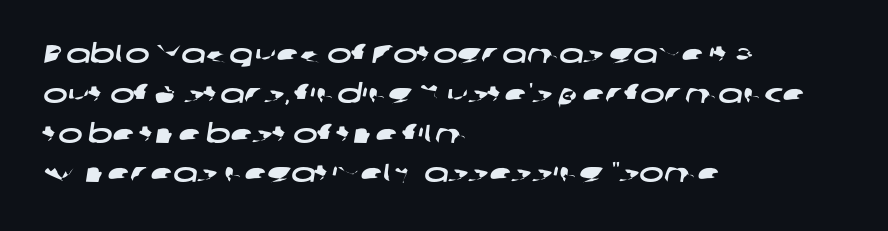
{"underline": "no", "align": "left", "line_spacing": "normal", "line_spacing_ratio": 1.53, "letter_spacing": "normal", "letter_spacing_em": 0.0, "glyph_px": 26}
